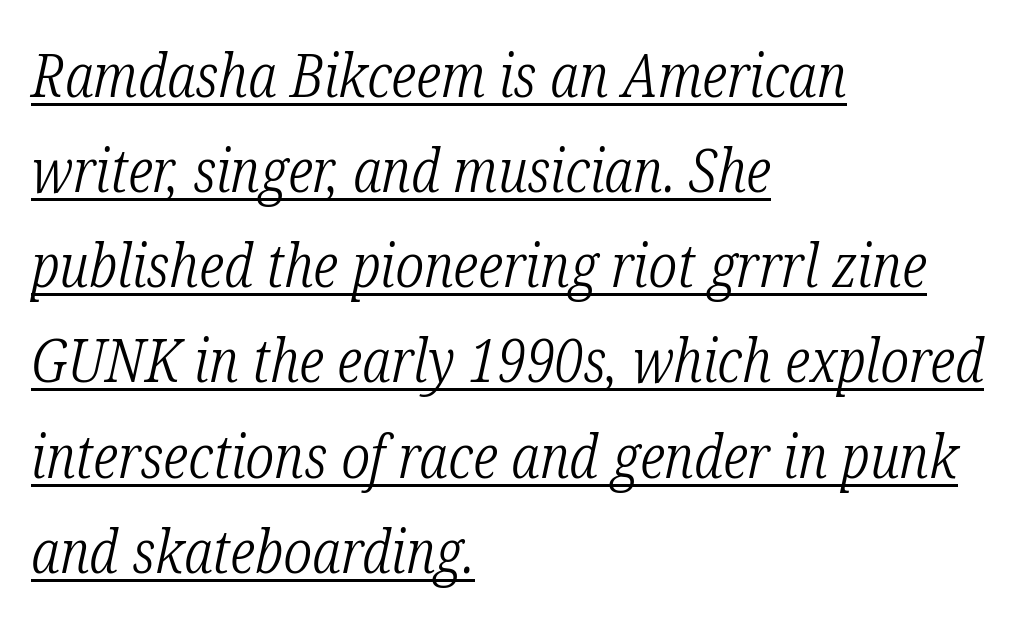
The image shows 61 px light, condensed serif type, italic (leaning right); set left-aligned, normal line spacing (1.56x), normal letter spacing, underlined; low stroke contrast and a medium x-height.
